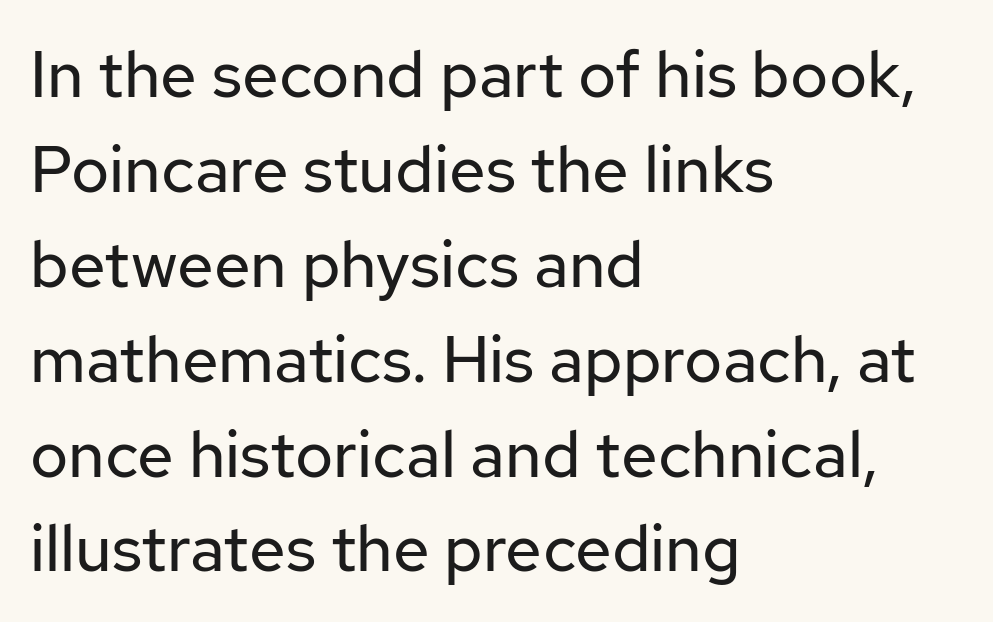
{"serif": "no", "italic": "no", "bold": "no", "weight": "regular", "width": "normal", "stroke_contrast": "low", "x_height": "medium", "monospaced": "no", "underline": "no", "align": "left", "line_spacing": "normal", "line_spacing_ratio": 1.46, "letter_spacing": "normal", "letter_spacing_em": 0.0, "glyph_px": 65}
